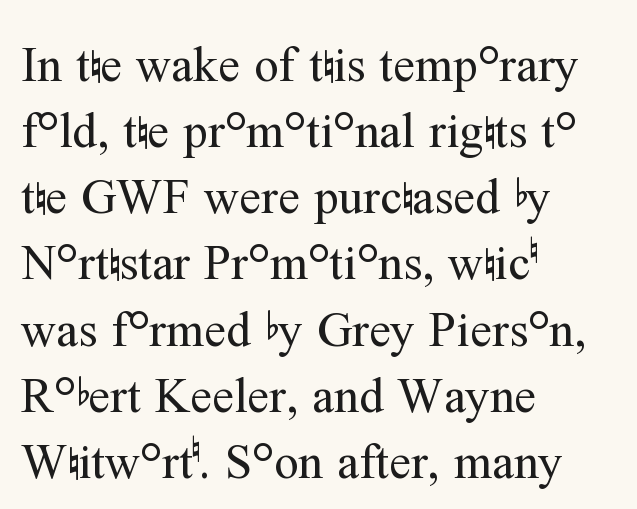
The passage shown is not underscored anywhere. Visually the block forms a straight wall on the left and a jagged coastline on the right. Observe the serifs anchoring each vertical stroke in this sample. Heaviness? Minimal to ordinary, like unemphasized prose.
